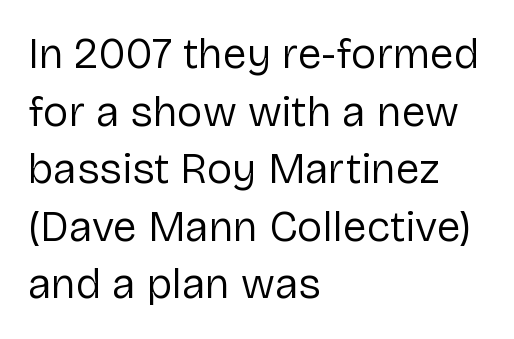
{"serif": "no", "italic": "no", "bold": "no", "weight": "regular", "width": "normal", "stroke_contrast": "low", "x_height": "medium", "monospaced": "no", "underline": "no", "align": "left", "line_spacing": "normal", "line_spacing_ratio": 1.34, "letter_spacing": "normal", "letter_spacing_em": 0.0, "glyph_px": 43}
